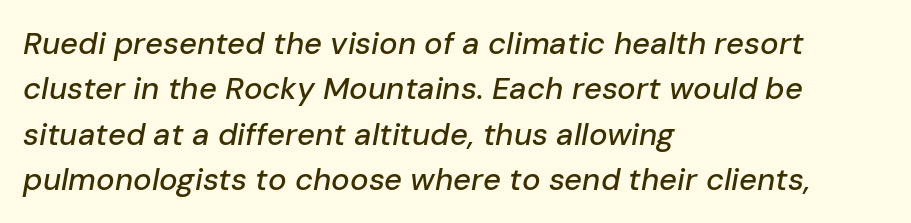
{"italic": "yes", "lean": "right", "slant_degrees": 10, "width": "normal", "stroke_contrast": "low", "x_height": "medium", "monospaced": "no", "underline": "no", "align": "left", "line_spacing": "normal", "line_spacing_ratio": 1.46, "letter_spacing": "normal", "letter_spacing_em": 0.0, "glyph_px": 31}
